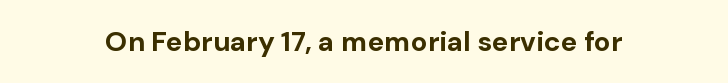
The image shows 28 px bold sans-serif type, upright; set normal letter spacing, not underlined; low stroke contrast and a medium x-height.
